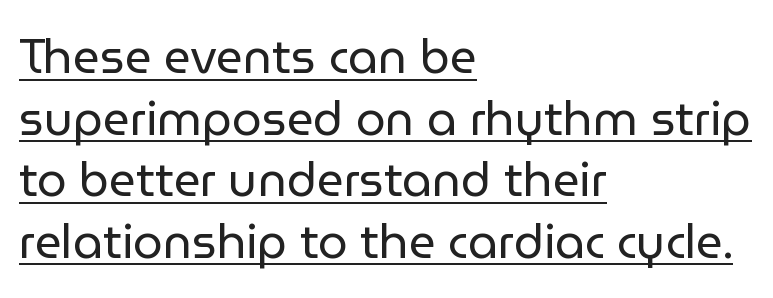
Q: Is the text bold? A: No.
Q: Is the text italic (slanted)? A: No, it is upright.
Q: Is the typeface a serif or a sans-serif typeface? A: Sans-serif.
Q: Is the text underlined? A: Yes.
Q: How is the paragraph aligned? A: Left-aligned.
Q: Is the spacing between letters normal or unusually wide? A: Normal.
Q: Is the spacing between lines tight, normal or loose? A: Normal.
Q: Width (condensed, normal, or wide)? A: Normal.
Q: Stroke contrast? A: Low.
Q: x-height? A: Medium.
Q: Monospaced? A: No.
